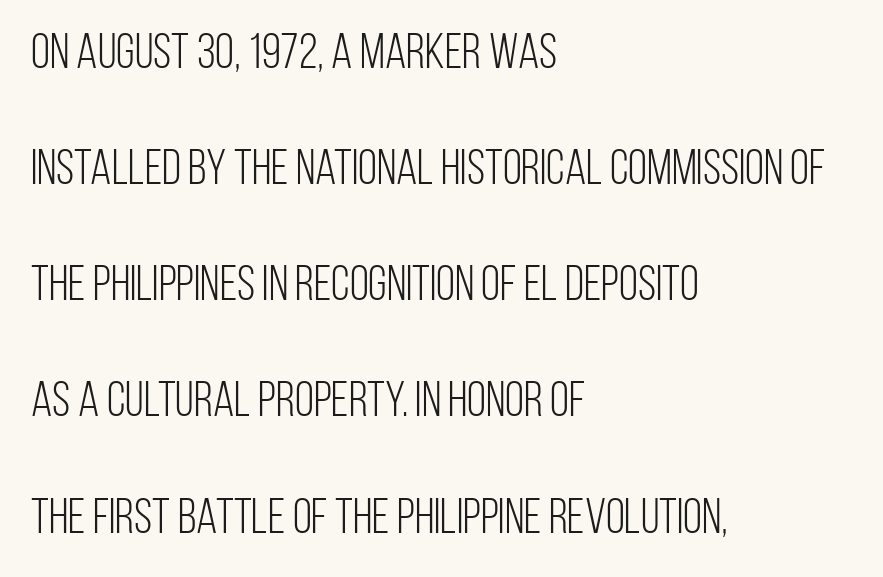
The image shows 49 px light, condensed sans-serif type, upright; set left-aligned, loose line spacing (2.37x), normal letter spacing, not underlined; low stroke contrast and a large x-height.
